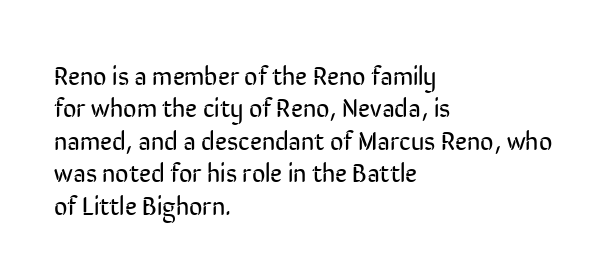
Line spacing here is normal. Nobody touched the tracking dial on this one. Quick note: underline off. Designer's note — italics off, roman on. The lines are quadded left.
